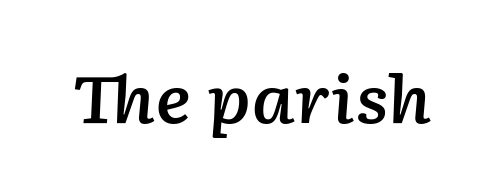
What weight is shown? A semibold, between regular and bold. The space beneath each line is pristine and unruled. The lettering tilts uniformly, giving the passage an italic look. Is the letter spacing exaggerated? No — it looks like the ordinary default.
